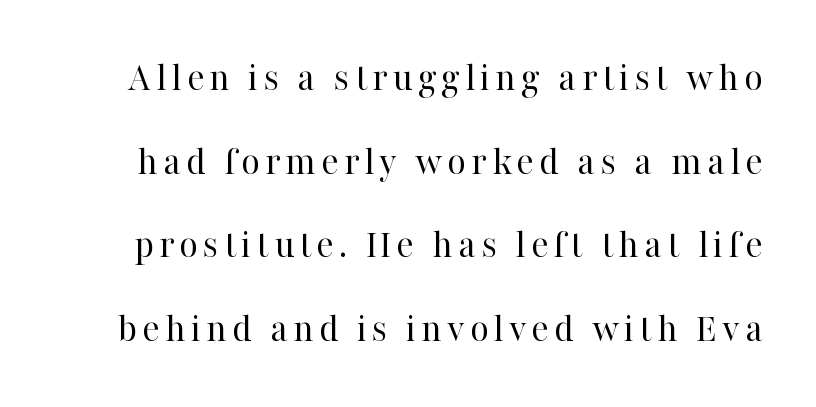
Varying glyph widths throughout — classic text-font behaviour. These lines were composed using upright roman letters. A typesetter would label this face a serif. Descenders are the only things crossing below the line.
